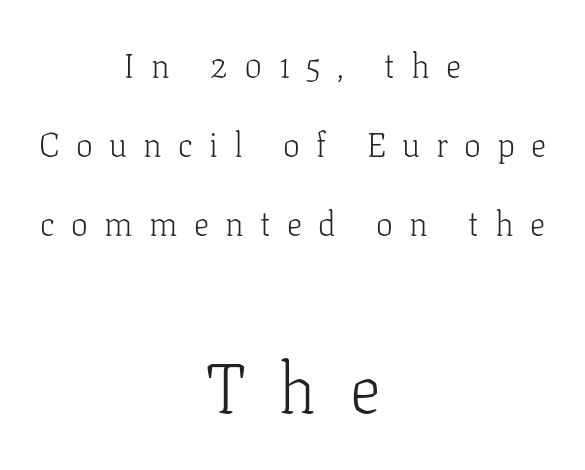
{"serif": "yes", "italic": "no", "bold": "no", "weight": "light", "width": "normal", "stroke_contrast": "low", "x_height": "medium", "monospaced": "no", "underline": "no", "align": "center", "line_spacing": "loose", "line_spacing_ratio": 2.32, "letter_spacing": "wide", "letter_spacing_em": 0.48, "larger_block": "second", "size_ratio": 2.03, "glyph_px": 69}
